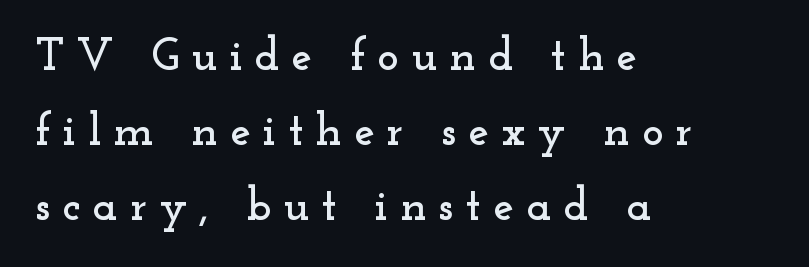
The font's upright variant was chosen for this text. Is this a sans? No — the strokes have serifs. Decoration check: the copy has no underline. The face used here is proportionally spaced, like ordinary book or web type. If you drew a ruler down the left edge, every line would touch it.
